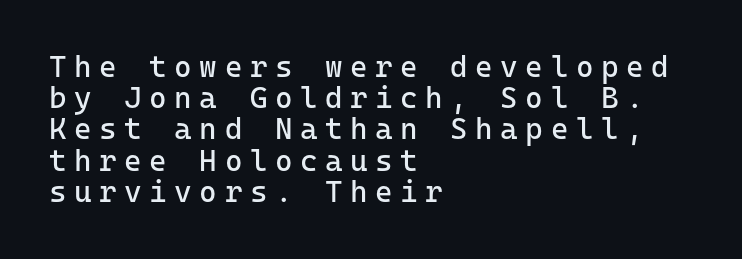
Clear beneath every line of the passage. Typeset ragged right — the left edge is the straight one. The leading is snug, giving the passage a crowded texture. Characters remain perfectly vertical along every line. Does extra space separate the letters? Yes, quite a lot of it. Note the uniform advance width — an 'i' takes as much space as an 'm'.
